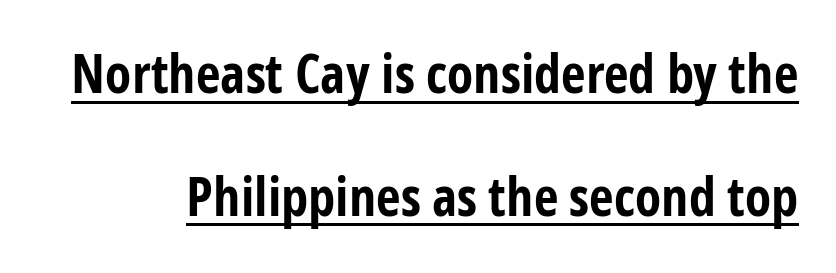
{"serif": "no", "italic": "no", "bold": "yes", "weight": "bold", "width": "condensed", "stroke_contrast": "low", "x_height": "medium", "monospaced": "no", "underline": "yes", "line_spacing": "loose", "line_spacing_ratio": 2.27, "letter_spacing": "normal", "letter_spacing_em": 0.0, "glyph_px": 54}
